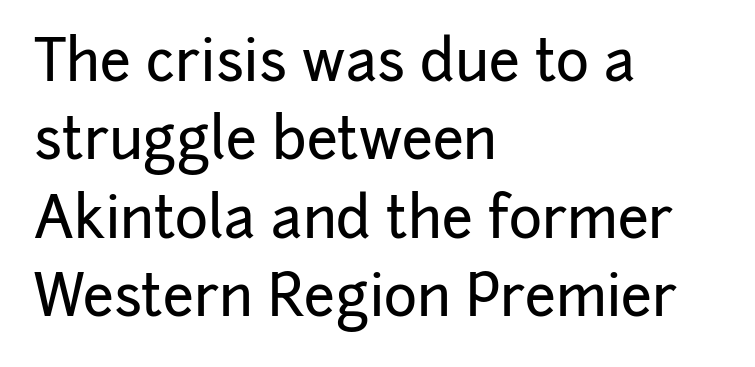
Q: Is the text italic (slanted)? A: No, it is upright.
Q: Is the typeface a serif or a sans-serif typeface? A: Sans-serif.
Q: Is the text underlined? A: No.
Q: How is the paragraph aligned? A: Left-aligned.
Q: Is the spacing between letters normal or unusually wide? A: Normal.
Q: Is the spacing between lines tight, normal or loose? A: Normal.
Q: Width (condensed, normal, or wide)? A: Normal.
Q: Stroke contrast? A: Low.
Q: x-height? A: Medium.
Q: Monospaced? A: No.
